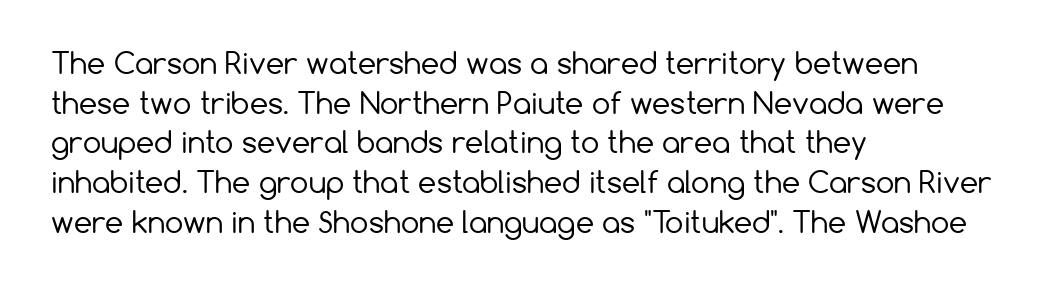
Q: Is the text bold? A: No.
Q: Is the text italic (slanted)? A: No, it is upright.
Q: Is the typeface a serif or a sans-serif typeface? A: Sans-serif.
Q: Is the text underlined? A: No.
Q: How is the paragraph aligned? A: Left-aligned.
Q: Is the spacing between letters normal or unusually wide? A: Normal.
Q: Is the spacing between lines tight, normal or loose? A: Normal.
Q: Width (condensed, normal, or wide)? A: Normal.
Q: Stroke contrast? A: Low.
Q: x-height? A: Medium.
Q: Monospaced? A: No.
